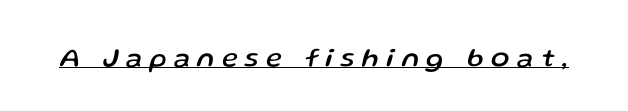
{"italic": "yes", "lean": "right", "slant_degrees": 13, "underline": "yes", "letter_spacing": "wide", "letter_spacing_em": 0.28, "glyph_px": 27}
